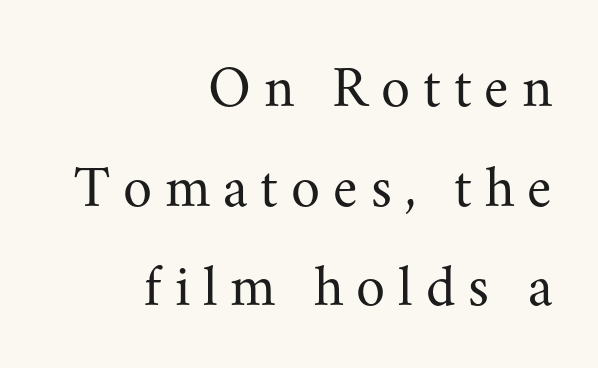
The lines in this sample share a right terminus and differ only in where they begin. Do the characters align in a grid? No, the font is proportional. Honestly, the row spacing looks completely unremarkable. Heft: none added — not bold. This rendering widens character spacing well past its baseline value. Serifs: yes, visible at the terminals of the letterforms.
